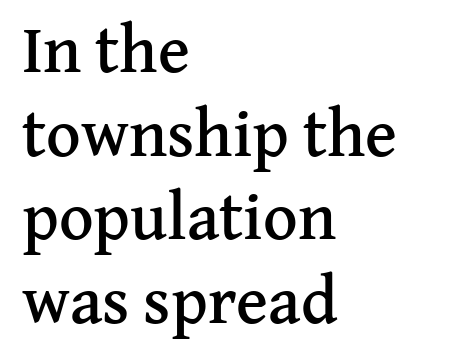
The letters stand upright; this is a roman face. The space beneath each line is pristine and unruled. Does extra space separate the letters? No, they use regular spacing. The typeface chosen for these lines features serifs.
